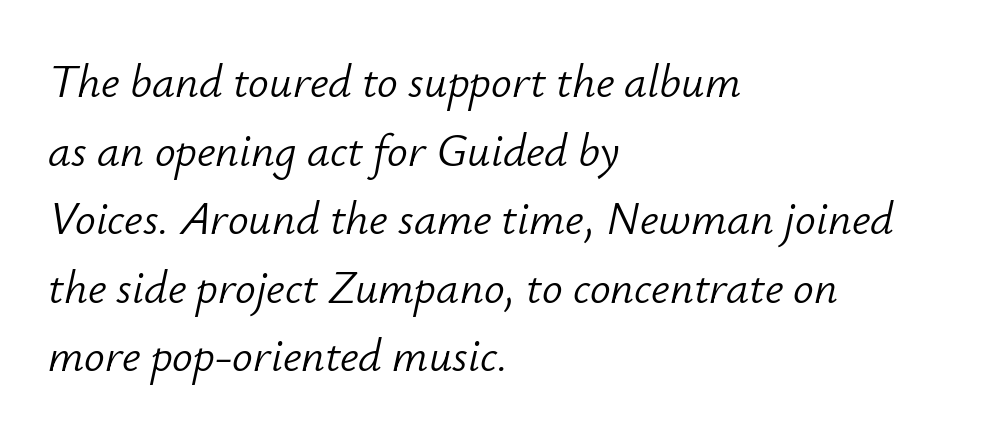
The image shows 46 px light type, italic (leaning right); set left-aligned, normal line spacing (1.49x), normal letter spacing, not underlined; low stroke contrast and a small x-height.
